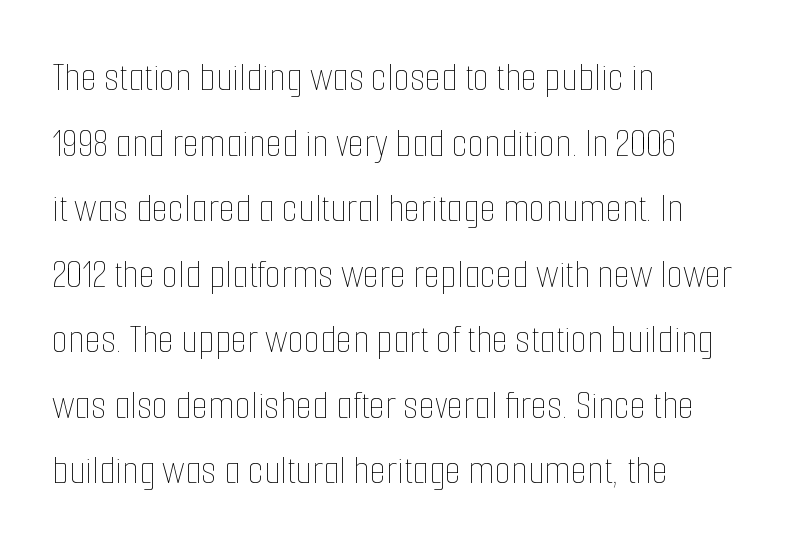
Does the copy run flush right? No — it runs flush left. You could call the tracking neutral — neither tight nor loose. Nope, not italic — everything's standing straight. Honestly, the row spacing looks completely unremarkable. Underline: absent. Looks like regular typesetting: each glyph gets only the width it needs.
